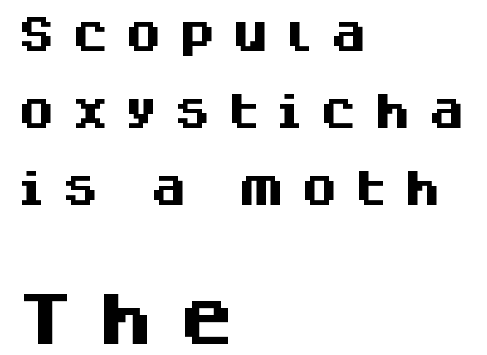
Q: Is the text bold? A: Yes.
Q: Is the text italic (slanted)? A: No, it is upright.
Q: Is the typeface a serif or a sans-serif typeface? A: Sans-serif.
Q: Is the text underlined? A: No.
Q: How is the paragraph aligned? A: Left-aligned.
Q: Is the spacing between letters normal or unusually wide? A: Unusually wide.
Q: Is the spacing between lines tight, normal or loose? A: Loose.
Q: Which block of text is set in a larger size, the first (top) or the second (bottom)? A: The second (bottom) one.
Q: Width (condensed, normal, or wide)? A: Normal.
Q: Stroke contrast? A: Medium.
Q: x-height? A: Large.
Q: Monospaced? A: No.
